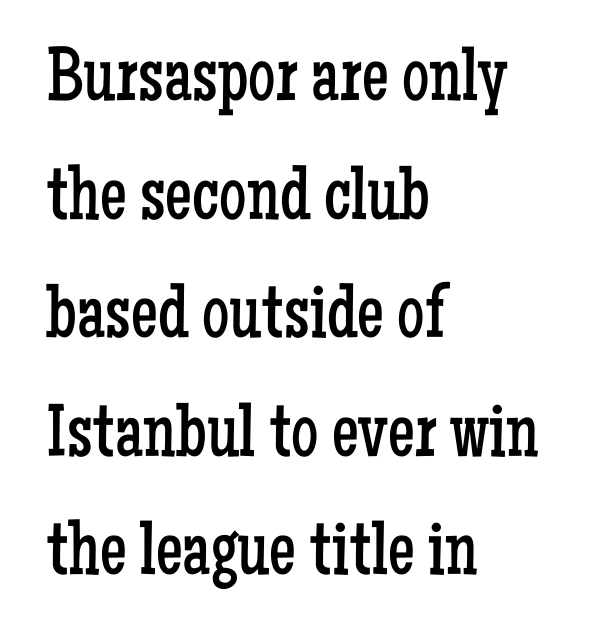
Q: Is the text bold? A: No.
Q: Is the text italic (slanted)? A: No, it is upright.
Q: Is the typeface a serif or a sans-serif typeface? A: Serif.
Q: Is the text underlined? A: No.
Q: How is the paragraph aligned? A: Left-aligned.
Q: Is the spacing between letters normal or unusually wide? A: Normal.
Q: Is the spacing between lines tight, normal or loose? A: Normal.
Q: Width (condensed, normal, or wide)? A: Condensed.
Q: Stroke contrast? A: Low.
Q: x-height? A: Medium.
Q: Monospaced? A: No.
